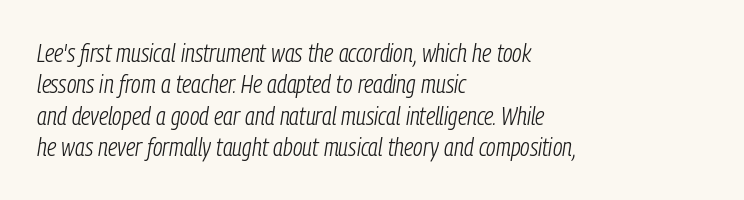
{"italic": "yes", "lean": "right", "slant_degrees": 9, "bold": "no", "underline": "no", "align": "left", "line_spacing": "normal", "line_spacing_ratio": 1.26, "letter_spacing": "normal", "letter_spacing_em": 0.0, "glyph_px": 25}
